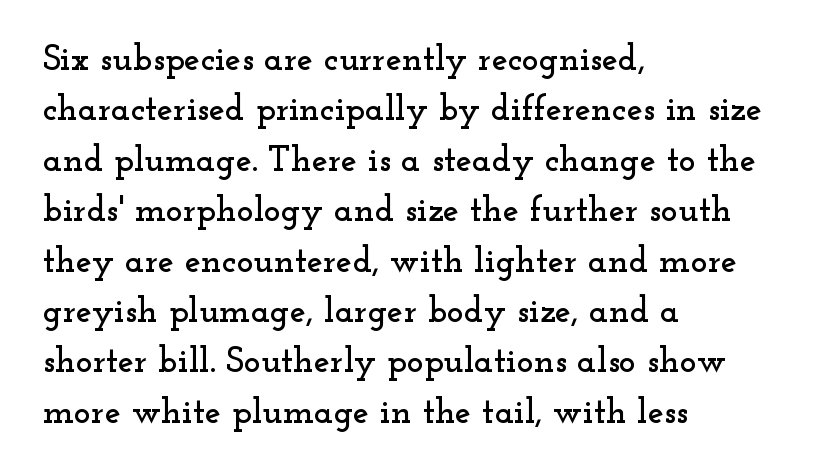
These lines are composed in type with serifs. Summary of vertical rhythm: regular, with standard interline spacing. Honestly, there is no underline to notice here at all. The rag falls on the right side of this text block.
